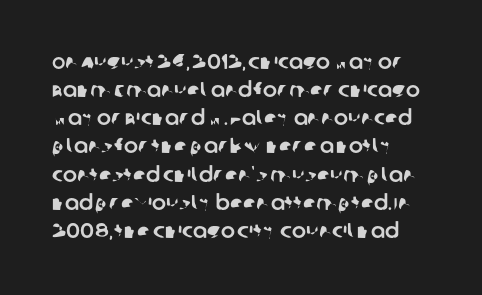
The image shows 21 px text type; set normal line spacing (1.34x), normal letter spacing, not underlined.
